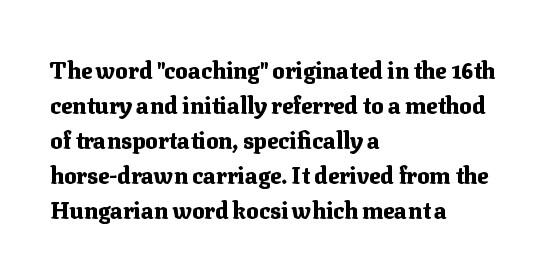
A normal amount of white space separates one row of letters from the next. The lines in this sample share a left origin and differ only in where they stop. Characters follow at the spacing the type designer built in. In terms of weight, the rendering is a true, heavy bold.
